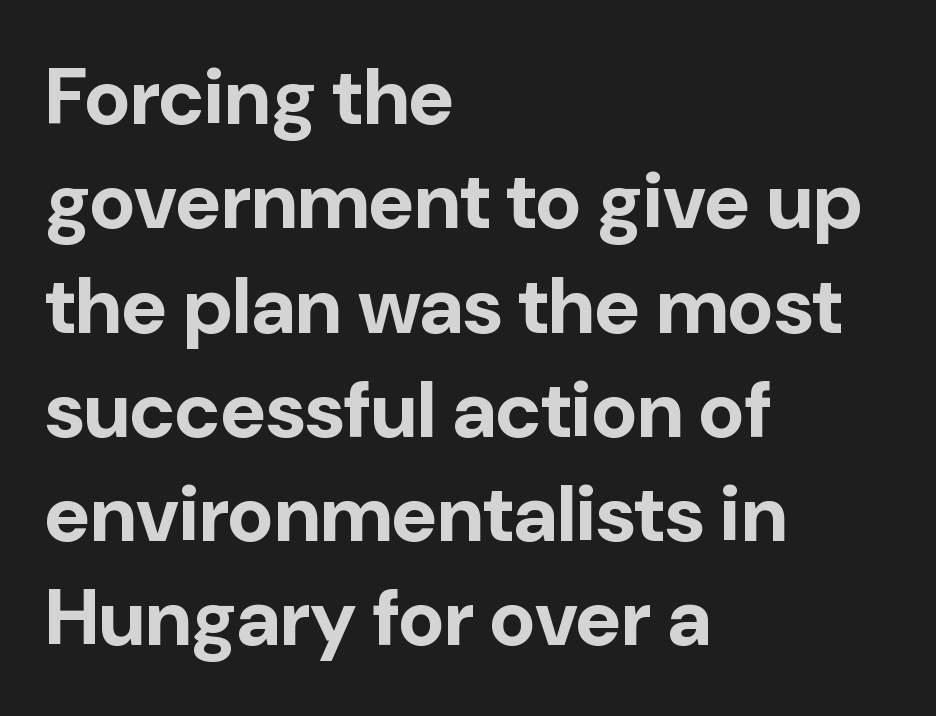
Q: Is the text bold? A: Yes.
Q: Is the text italic (slanted)? A: No, it is upright.
Q: Is the typeface a serif or a sans-serif typeface? A: Sans-serif.
Q: Is the text underlined? A: No.
Q: How is the paragraph aligned? A: Left-aligned.
Q: Is the spacing between letters normal or unusually wide? A: Normal.
Q: Is the spacing between lines tight, normal or loose? A: Normal.
Q: Width (condensed, normal, or wide)? A: Normal.
Q: Stroke contrast? A: Low.
Q: x-height? A: Medium.
Q: Monospaced? A: No.
